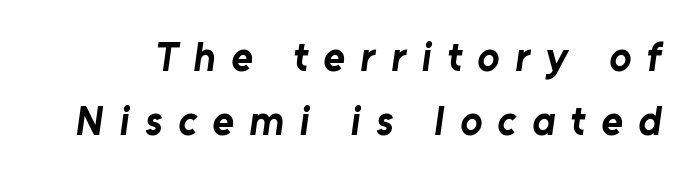
Q: Is the text bold? A: Yes.
Q: Is the typeface a serif or a sans-serif typeface? A: Sans-serif.
Q: Is the text underlined? A: No.
Q: Is the spacing between letters normal or unusually wide? A: Unusually wide.
Q: Is the spacing between lines tight, normal or loose? A: Normal.
Q: Width (condensed, normal, or wide)? A: Normal.
Q: Stroke contrast? A: Low.
Q: x-height? A: Medium.
Q: Monospaced? A: No.
